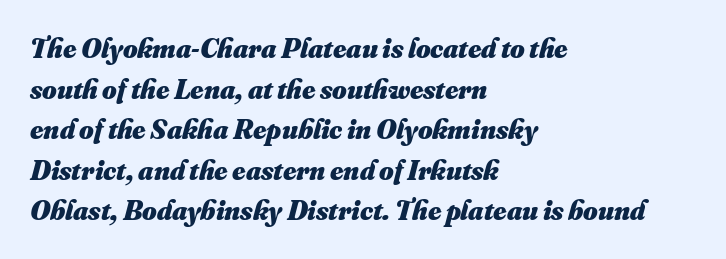
Q: Is the text bold? A: Yes.
Q: Is the text underlined? A: No.
Q: How is the paragraph aligned? A: Left-aligned.
Q: Is the spacing between letters normal or unusually wide? A: Normal.
Q: Is the spacing between lines tight, normal or loose? A: Normal.
Q: Width (condensed, normal, or wide)? A: Normal.
Q: Stroke contrast? A: Medium.
Q: x-height? A: Small.
Q: Monospaced? A: No.
